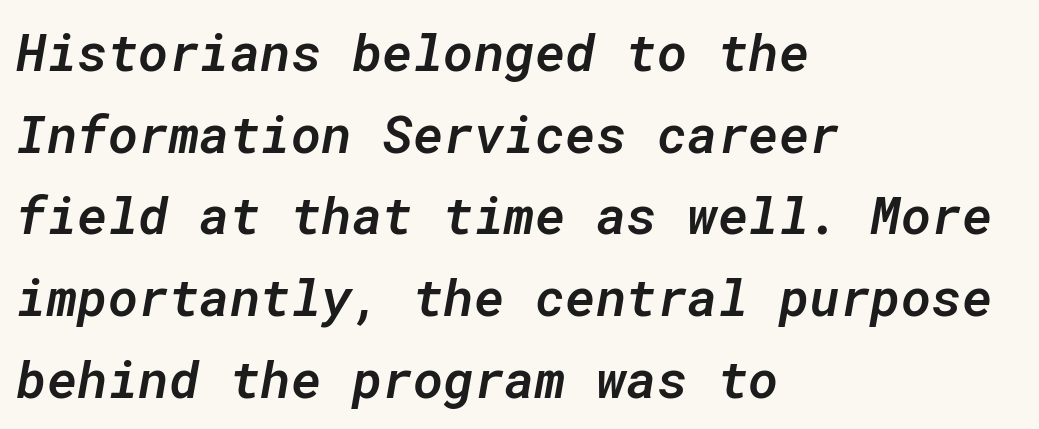
The image shows 52 px semibold type, italic (leaning right), monospaced; set left-aligned, normal line spacing (1.57x), normal letter spacing, not underlined; low stroke contrast and a medium x-height.
